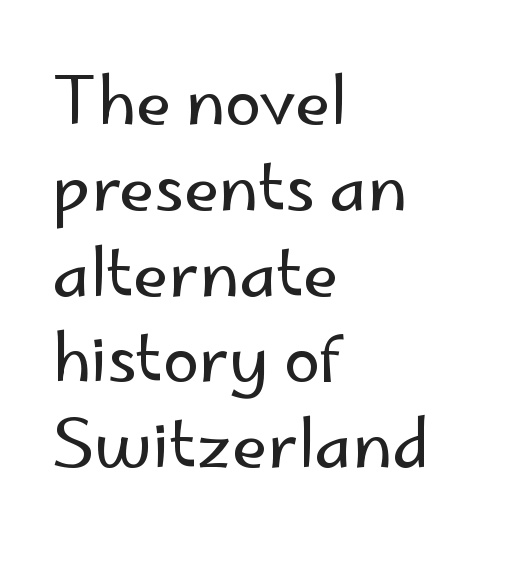
Note the varied advance widths — an 'i' is clearly narrower than an 'm'. The typeface chosen for these lines omits serifs. The strip under each line holds only bare page. Line beginnings align vertically; line endings do not. No heavy texture on the line: the type isn't bold. Posture: straight, roman, zero tilt.
